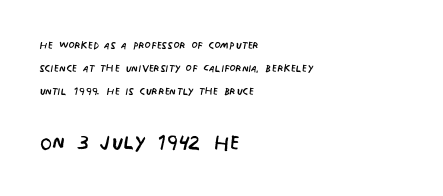
The image shows 27 px text type; set left-aligned, normal line spacing (1.66x), normal letter spacing, not underlined; the second (bottom) block is 1.93x larger.
